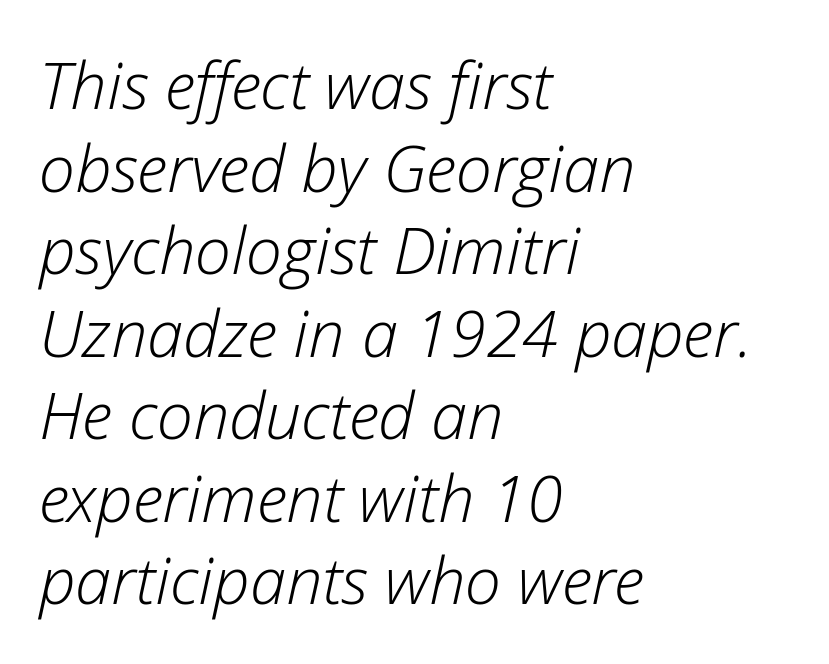
{"italic": "yes", "lean": "right", "slant_degrees": 12, "bold": "no", "weight": "light", "width": "normal", "stroke_contrast": "low", "x_height": "medium", "monospaced": "no", "underline": "no", "align": "left", "line_spacing": "normal", "line_spacing_ratio": 1.27, "letter_spacing": "normal", "letter_spacing_em": 0.0, "glyph_px": 65}
